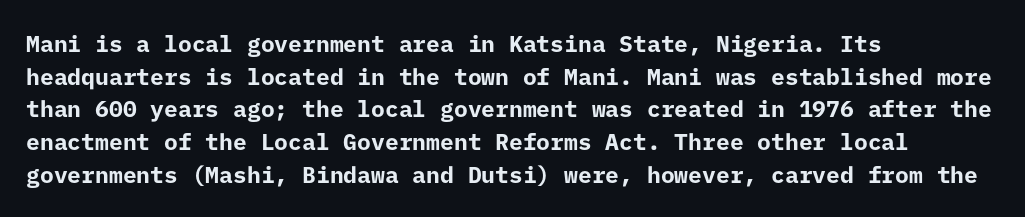
The image shows 23 px bold type, upright; set left-aligned, normal line spacing (1.42x), normal letter spacing, not underlined.
